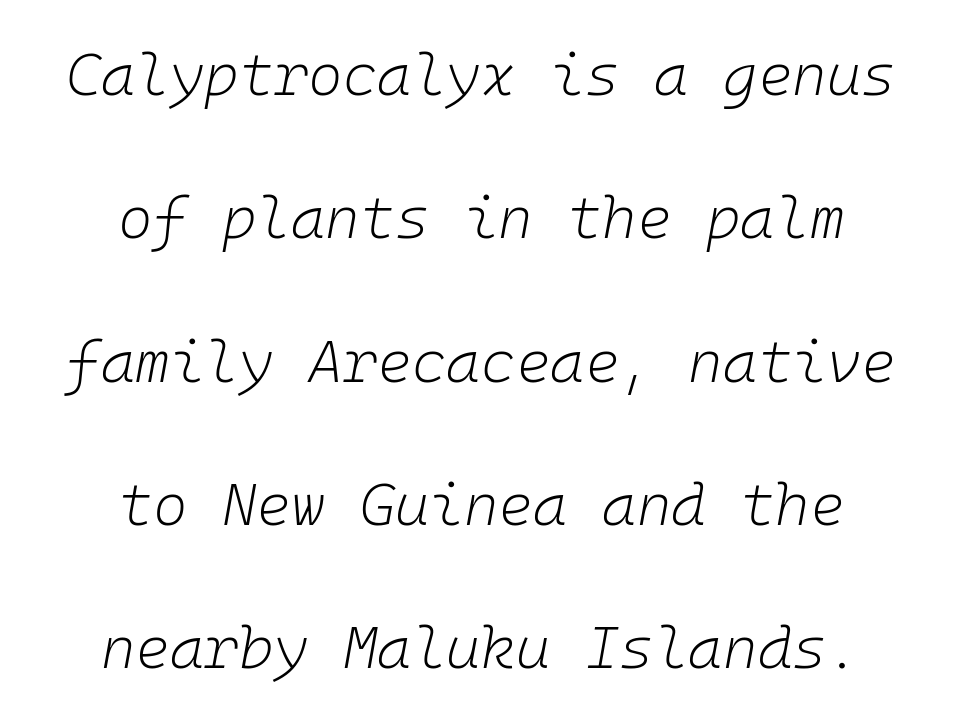
Q: Is the text bold? A: No.
Q: Is the text italic (slanted)? A: Yes, it leans right by about 10 degrees.
Q: Is the text underlined? A: No.
Q: How is the paragraph aligned? A: Centered.
Q: Is the spacing between letters normal or unusually wide? A: Normal.
Q: Is the spacing between lines tight, normal or loose? A: Loose.
Q: Width (condensed, normal, or wide)? A: Normal.
Q: Stroke contrast? A: Low.
Q: x-height? A: Medium.
Q: Monospaced? A: Yes.
